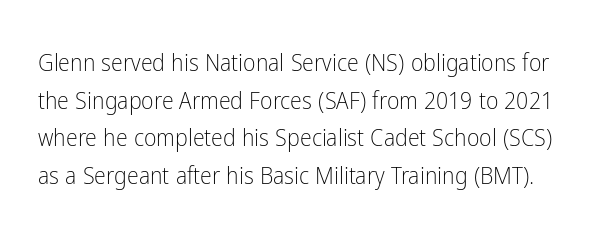
The image shows 24 px text type, upright; set normal line spacing (1.57x), normal letter spacing, not underlined.
